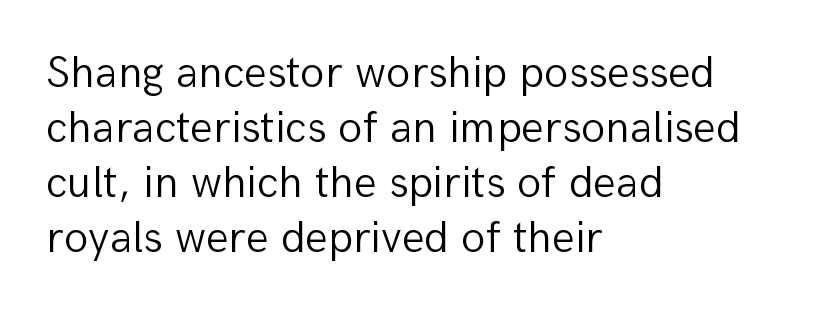
{"serif": "no", "italic": "no", "bold": "no", "weight": "light", "width": "normal", "stroke_contrast": "low", "x_height": "medium", "monospaced": "no", "underline": "no", "align": "left", "line_spacing_ratio": 1.22, "letter_spacing": "normal", "letter_spacing_em": 0.0, "glyph_px": 45}
